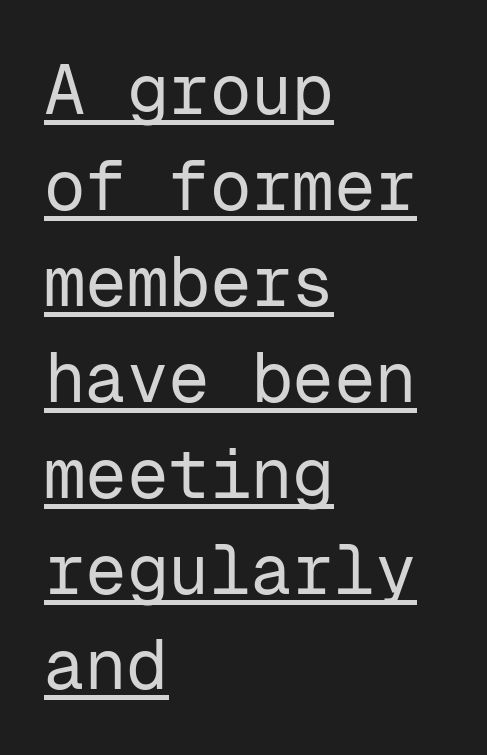
The image shows 69 px regular-weight sans-serif type, upright, monospaced; set left-aligned, normal line spacing (1.39x), normal letter spacing, underlined; low stroke contrast and a medium x-height.
